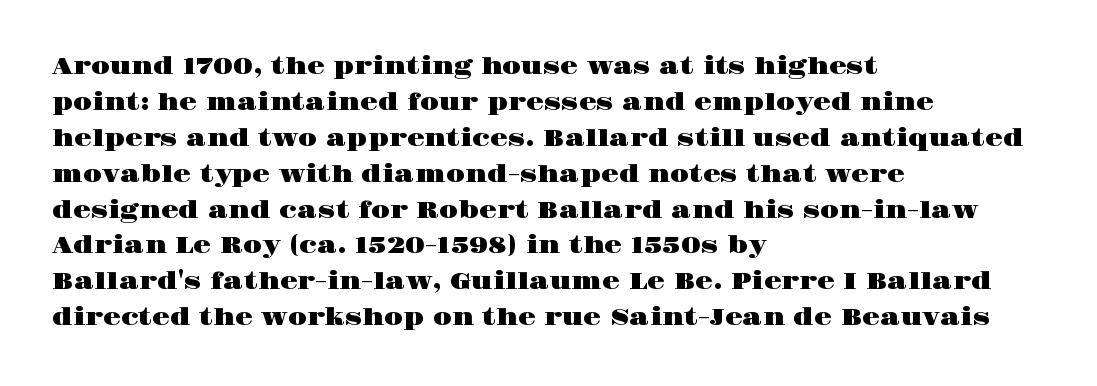
The passage shown has conventional tracking throughout. The axis of the letterforms is exactly vertical. In CSS terms this would be text-align: left. The area under the type is left untouched.
